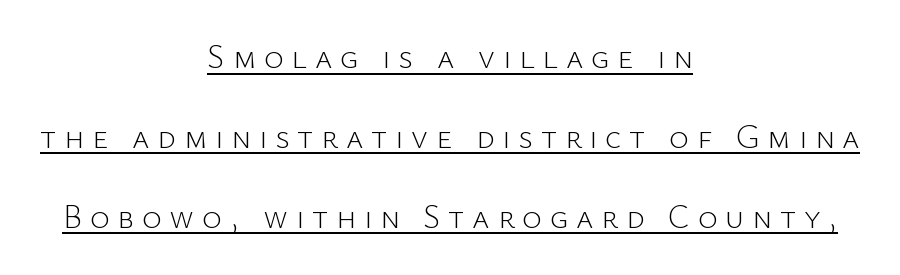
Q: Is the text bold? A: No.
Q: Is the text italic (slanted)? A: No, it is upright.
Q: Is the typeface a serif or a sans-serif typeface? A: Sans-serif.
Q: Is the text underlined? A: Yes.
Q: How is the paragraph aligned? A: Centered.
Q: Is the spacing between letters normal or unusually wide? A: Unusually wide.
Q: Is the spacing between lines tight, normal or loose? A: Loose.
Q: Width (condensed, normal, or wide)? A: Normal.
Q: Stroke contrast? A: Low.
Q: x-height? A: Medium.
Q: Monospaced? A: No.
